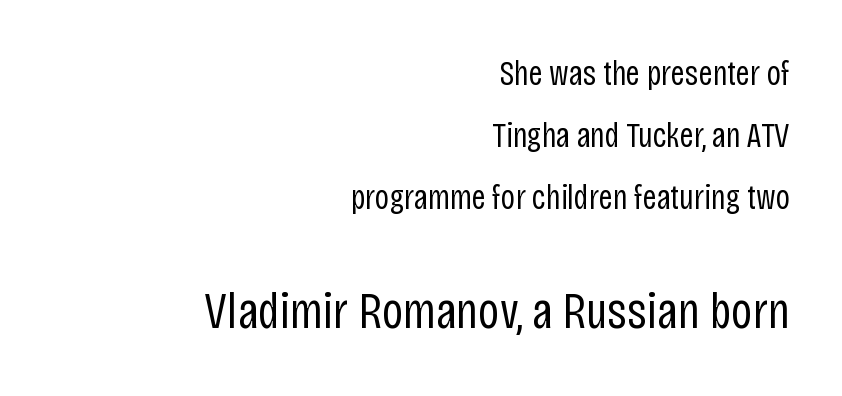
{"serif": "no", "italic": "no", "bold": "no", "weight": "regular", "width": "condensed", "stroke_contrast": "low", "x_height": "large", "monospaced": "no", "underline": "no", "align": "right", "line_spacing_ratio": 1.77, "letter_spacing": "normal", "letter_spacing_em": 0.0, "larger_block": "second", "size_ratio": 1.49, "glyph_px": 52}
